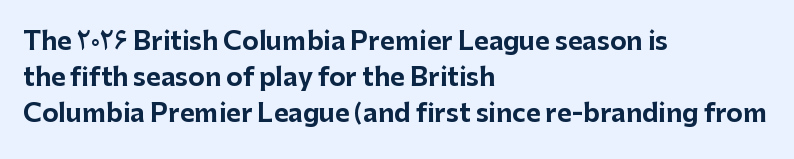
Q: Is the text bold? A: Yes.
Q: Is the text italic (slanted)? A: No, it is upright.
Q: Is the text underlined? A: No.
Q: How is the paragraph aligned? A: Left-aligned.
Q: Is the spacing between letters normal or unusually wide? A: Normal.
Q: Is the spacing between lines tight, normal or loose? A: Normal.
